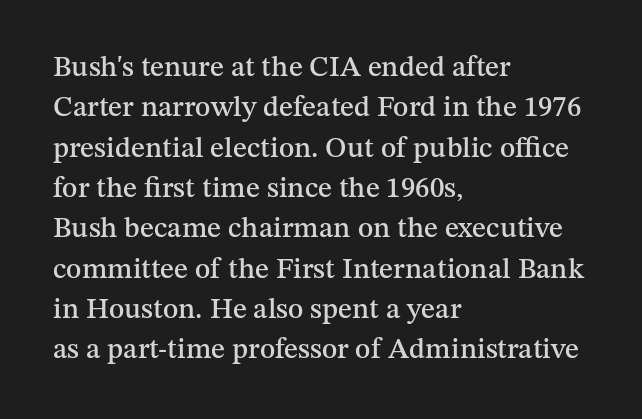
Posture: vertical. Unlike a clean sans, this face finishes its strokes with serifs. A typesetter would call this proportional, since set widths differ per character. A normal amount of white space separates one row of letters from the next. The compositor pushed each line to the left boundary.
